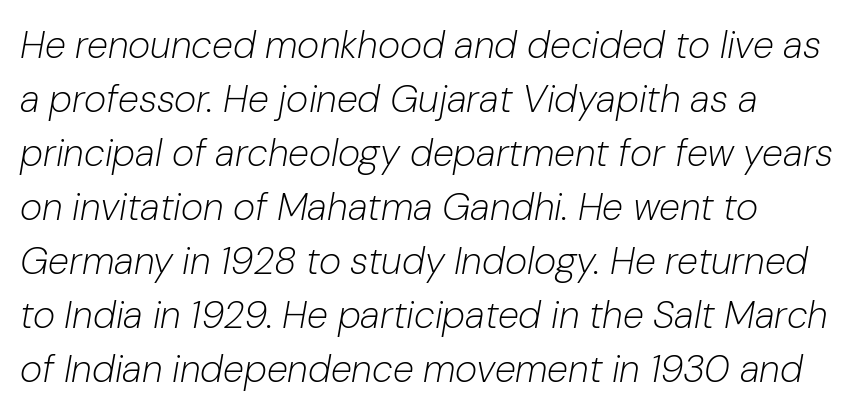
The image shows 38 px light type, italic (leaning right); set left-aligned, normal line spacing (1.42x), normal letter spacing, not underlined; low stroke contrast and a medium x-height.
